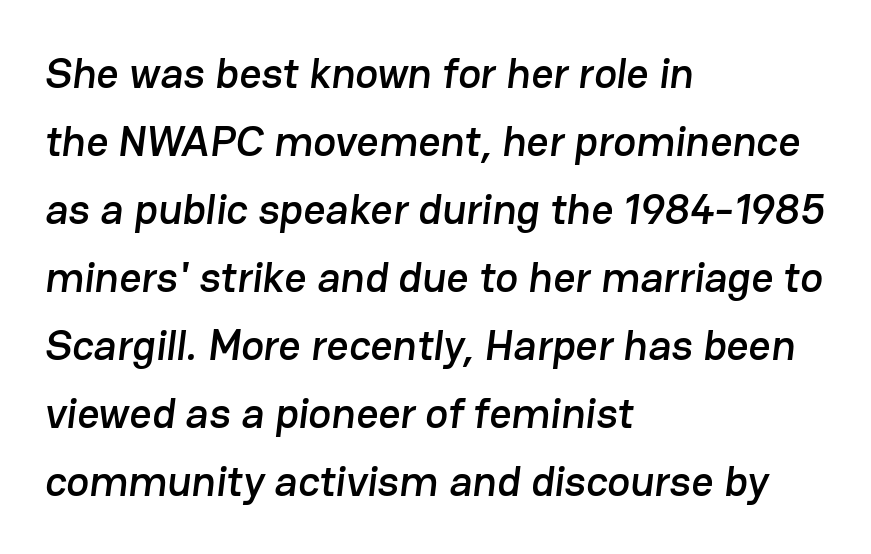
Q: Is the typeface a serif or a sans-serif typeface? A: Sans-serif.
Q: Is the text underlined? A: No.
Q: How is the paragraph aligned? A: Left-aligned.
Q: Is the spacing between letters normal or unusually wide? A: Normal.
Q: Is the spacing between lines tight, normal or loose? A: Normal.
Q: Width (condensed, normal, or wide)? A: Normal.
Q: Stroke contrast? A: Low.
Q: x-height? A: Medium.
Q: Monospaced? A: No.
